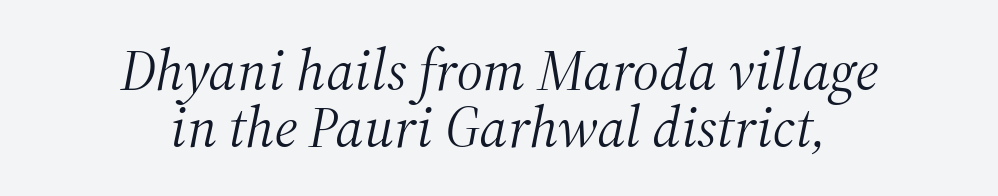
The image shows 58 px light serif type, italic (leaning right); set centered, tight line spacing (0.98x), normal letter spacing, not underlined; medium stroke contrast and a medium x-height.
